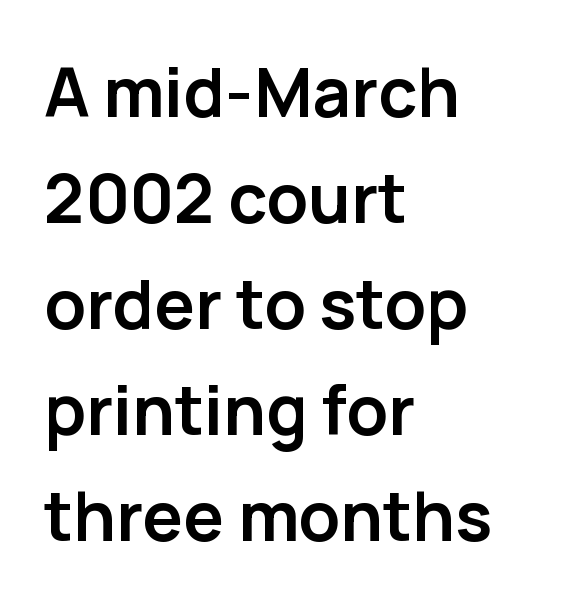
The letterforms sit shoulder to shoulder at normal distance. Letterform terminals end flat and unadorned throughout the passage. A typesetter would call this leading conventional body-copy spacing. Nope, not italic — everything's standing straight.
